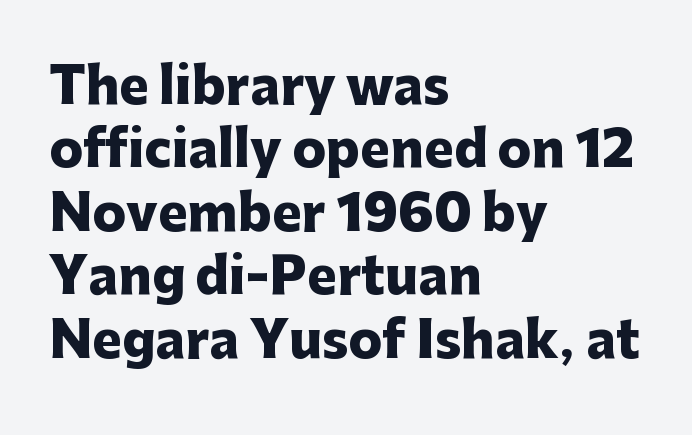
Q: Is the text bold? A: Yes.
Q: Is the text italic (slanted)? A: No, it is upright.
Q: Is the typeface a serif or a sans-serif typeface? A: Sans-serif.
Q: Is the text underlined? A: No.
Q: How is the paragraph aligned? A: Left-aligned.
Q: Is the spacing between letters normal or unusually wide? A: Normal.
Q: Is the spacing between lines tight, normal or loose? A: Normal.
Q: Width (condensed, normal, or wide)? A: Normal.
Q: Stroke contrast? A: Low.
Q: x-height? A: Medium.
Q: Monospaced? A: No.
